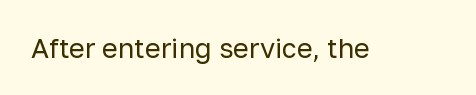
Q: Is the text bold? A: No.
Q: Is the text italic (slanted)? A: No, it is upright.
Q: Is the text underlined? A: No.
Q: Is the spacing between letters normal or unusually wide? A: Normal.
